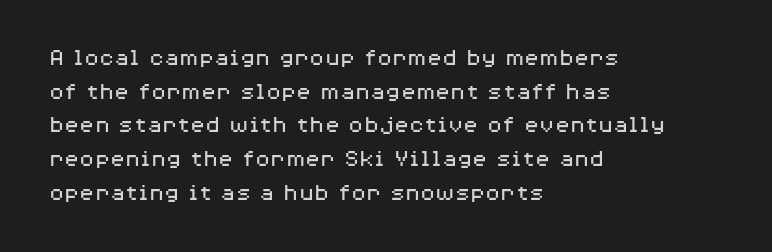
Honestly, there is no underline to notice here at all. When letters stand straight like this, we call the style roman or upright. The passage shown stacks its lines at a standard gap. Horizontal alignment here is leftward, the default for most running prose. Ink coverage per letter is moderate at most.
